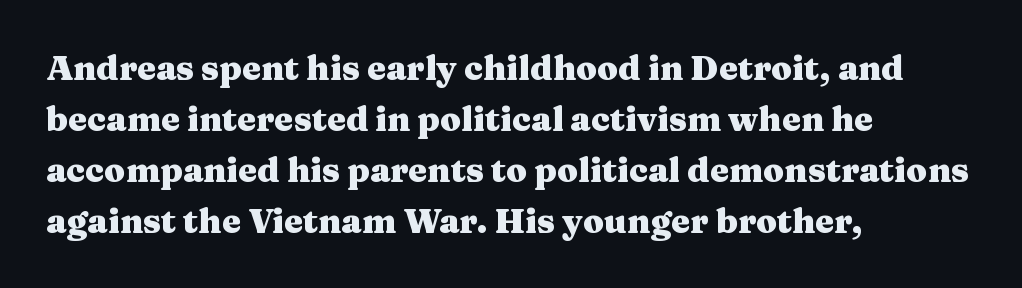
Font category for this specimen: serif. Layout note: lines flush left. Successive baselines arrive at the customary interval. The letterforms sit shoulder to shoulder at normal distance.
